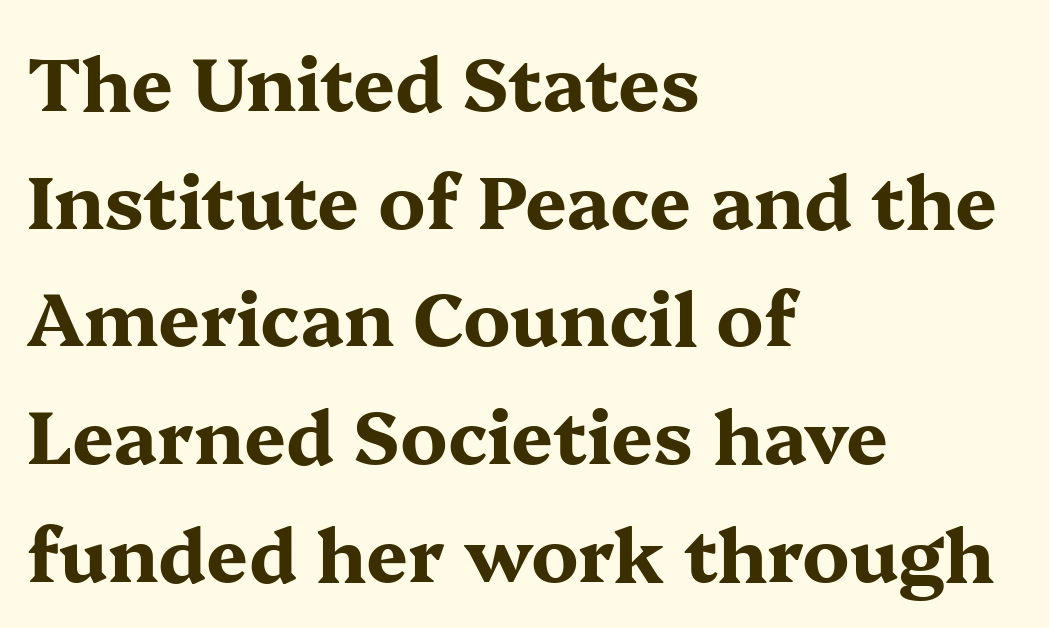
{"serif": "yes", "italic": "no", "bold": "yes", "weight": "bold", "width": "wide", "stroke_contrast": "medium", "x_height": "medium", "monospaced": "no", "underline": "no", "align": "left", "line_spacing": "normal", "line_spacing_ratio": 1.59, "letter_spacing": "normal", "letter_spacing_em": 0.0, "glyph_px": 74}
